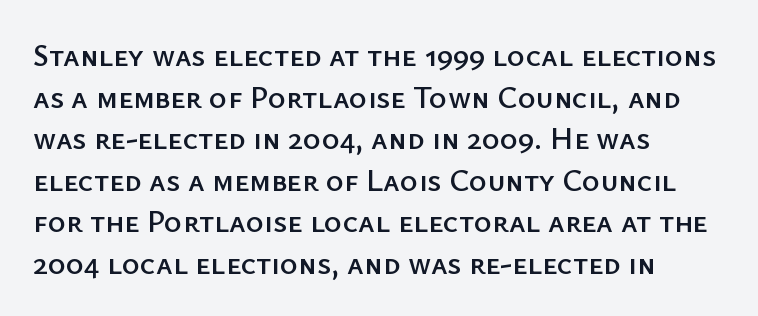
The image shows 31 px sans-serif type, upright; set left-aligned, normal line spacing (1.34x), normal letter spacing, not underlined; low stroke contrast and a medium x-height.
